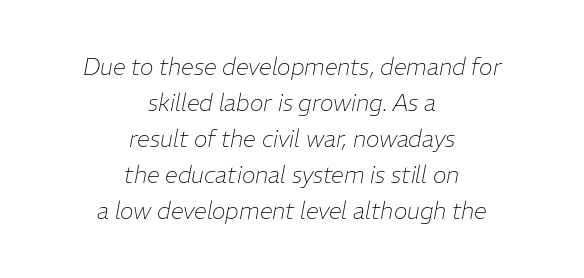
Is the block centered? Yes — each line is placed symmetrically about the middle. The horizontal fit of the characters is conventional and even. The block of text has a typical density, with ordinary space between rows. This sample uses an oblique cut, with every glyph tilted off the vertical.
